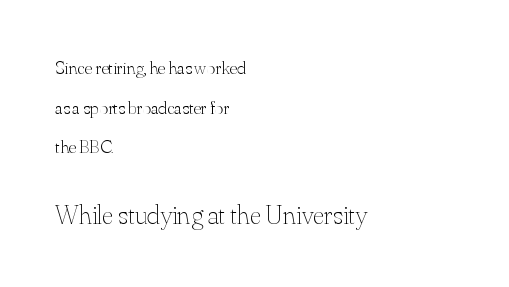
{"italic": "no", "bold": "no", "weight": "thin", "width": "normal", "stroke_contrast": "medium", "x_height": "small", "monospaced": "no", "underline": "no", "align": "left", "line_spacing": "loose", "line_spacing_ratio": 2.08, "letter_spacing": "normal", "letter_spacing_em": 0.0, "larger_block": "second", "size_ratio": 1.47, "glyph_px": 28}
